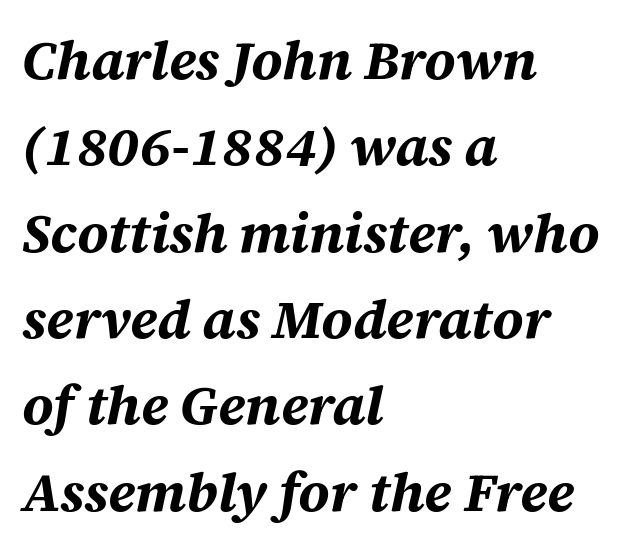
Q: Is the text bold? A: Yes.
Q: Is the text italic (slanted)? A: Yes, it leans right by about 12 degrees.
Q: Is the text underlined? A: No.
Q: How is the paragraph aligned? A: Left-aligned.
Q: Is the spacing between letters normal or unusually wide? A: Normal.
Q: Is the spacing between lines tight, normal or loose? A: Normal.
Q: Width (condensed, normal, or wide)? A: Normal.
Q: Stroke contrast? A: Medium.
Q: x-height? A: Large.
Q: Monospaced? A: No.
